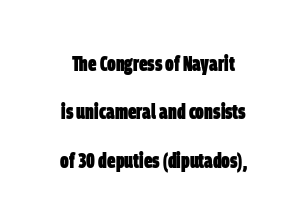
Q: Is the text bold? A: Yes.
Q: Is the text underlined? A: No.
Q: Is the spacing between letters normal or unusually wide? A: Normal.
Q: Is the spacing between lines tight, normal or loose? A: Loose.
